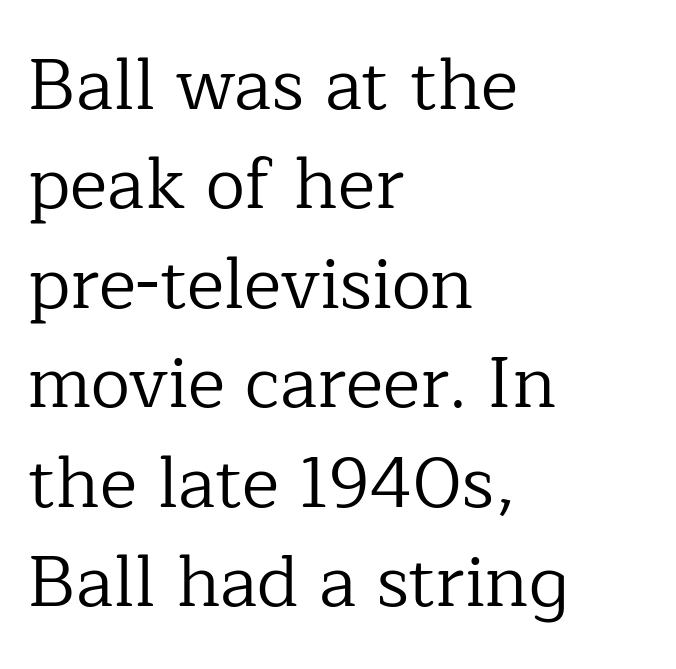
These lines were composed using upright roman letters. To sum up the face: it has serifs. These lines stack with their left ends in a neat column. The letters advance in unequal steps, a hallmark of proportional type. Does extra space separate the letters? No, they use regular spacing.
